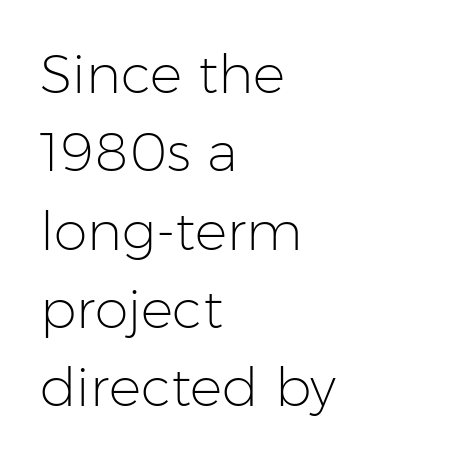
These glyphs show unthickened strokes, regular width or finer. Looks like regular typesetting: each glyph gets only the width it needs. The line texture is even and compact thanks to regular tracking. Just letters on the line, the space beneath them empty. The vertical gap from one line to the next is medium.
